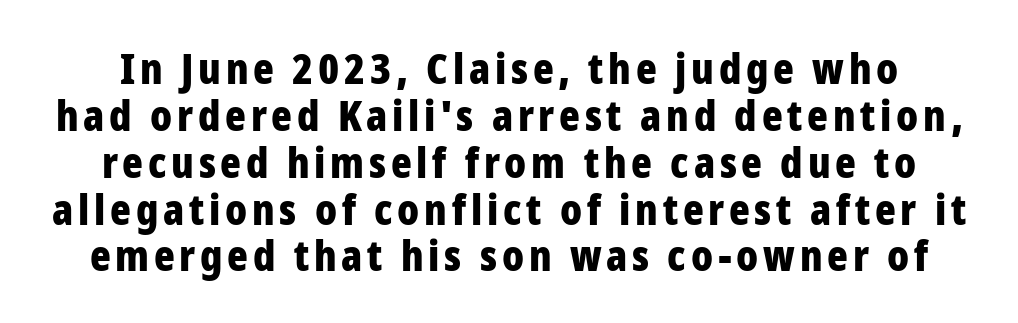
The block of text is dense from top to bottom, with scant space between rows. Underline: absent. This is roman type, the default non-slanted kind. Strokes here are thick enough to call this a true bold. Think of a printed novel: that variable character pitch is what you see here. Is this a sans? Yes — the strokes have no serifs.
